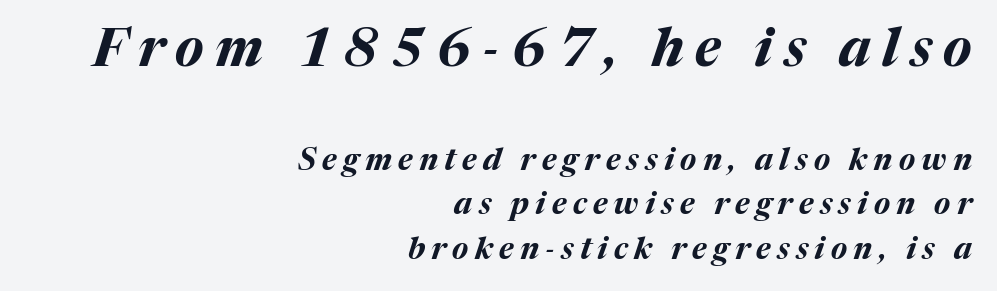
The image shows 53 px bold type, italic (leaning right); set right-aligned, normal line spacing (1.48x), unusually wide letter spacing (+0.21 em), not underlined; the first (top) block is 1.77x larger; medium stroke contrast and a medium x-height.
